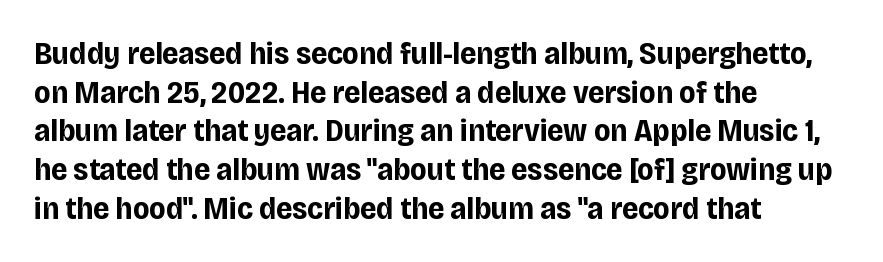
{"serif": "no", "italic": "no", "bold": "yes", "weight": "bold", "width": "condensed", "stroke_contrast": "low", "x_height": "large", "monospaced": "no", "underline": "no", "align": "left", "line_spacing_ratio": 1.21, "letter_spacing": "normal", "letter_spacing_em": 0.0, "glyph_px": 32}
